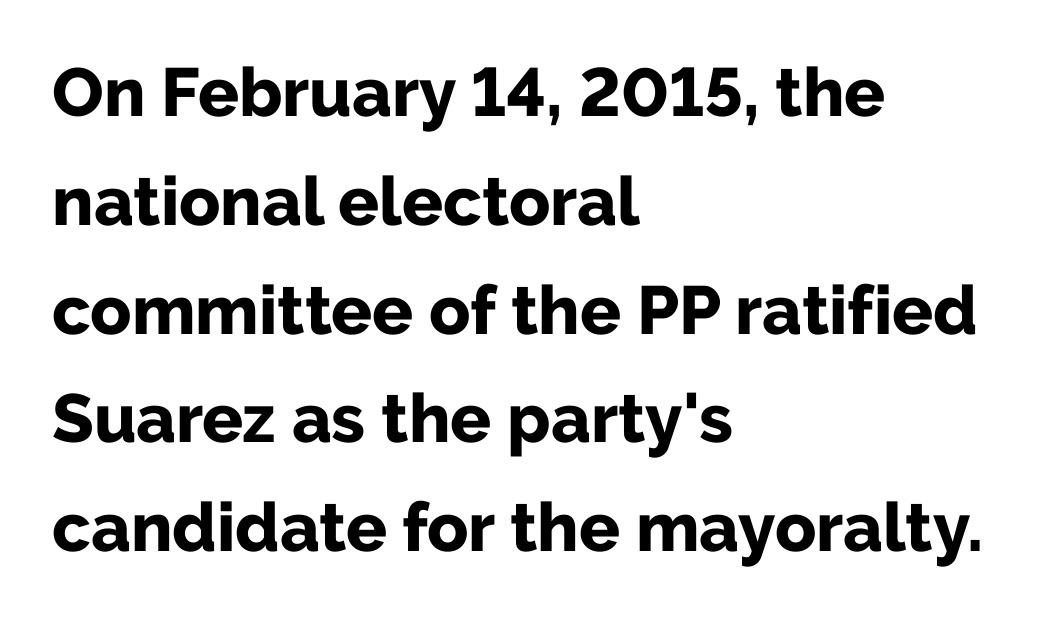
Q: Is the text bold? A: Yes.
Q: Is the text italic (slanted)? A: No, it is upright.
Q: Is the typeface a serif or a sans-serif typeface? A: Sans-serif.
Q: Is the text underlined? A: No.
Q: How is the paragraph aligned? A: Left-aligned.
Q: Is the spacing between letters normal or unusually wide? A: Normal.
Q: Is the spacing between lines tight, normal or loose? A: Normal.
Q: Width (condensed, normal, or wide)? A: Normal.
Q: Stroke contrast? A: Low.
Q: x-height? A: Medium.
Q: Monospaced? A: No.
